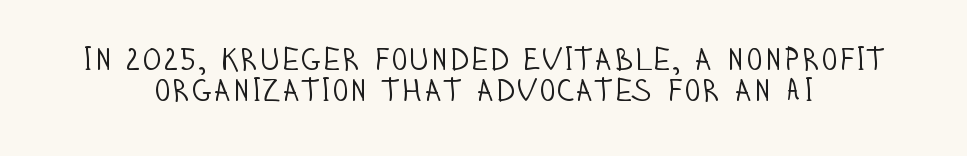
{"serif": "no", "italic": "no", "bold": "no", "weight": "light", "width": "condensed", "stroke_contrast": "low", "x_height": "large", "monospaced": "no", "underline": "no", "align": "center", "line_spacing": "tight", "line_spacing_ratio": 0.97, "letter_spacing": "normal", "letter_spacing_em": 0.0, "glyph_px": 32}
